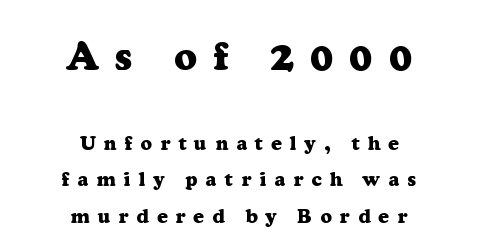
{"serif": "yes", "italic": "no", "bold": "yes", "weight": "heavy", "width": "normal", "stroke_contrast": "low", "x_height": "medium", "monospaced": "no", "underline": "no", "align": "center", "line_spacing_ratio": 1.82, "letter_spacing": "wide", "letter_spacing_em": 0.4, "larger_block": "first", "size_ratio": 2.0, "glyph_px": 40}
